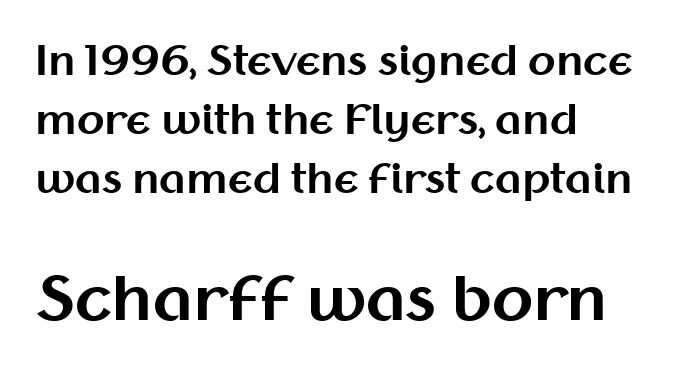
{"serif": "no", "italic": "no", "bold": "yes", "weight": "bold", "width": "normal", "stroke_contrast": "medium", "x_height": "medium", "monospaced": "no", "underline": "no", "align": "left", "line_spacing": "normal", "line_spacing_ratio": 1.48, "letter_spacing": "normal", "letter_spacing_em": 0.0, "larger_block": "second", "size_ratio": 1.5, "glyph_px": 60}
